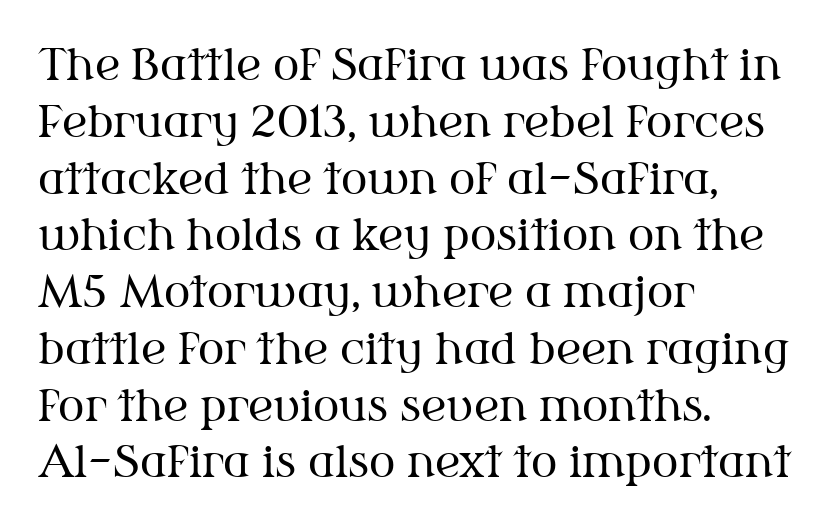
Q: Is the text bold? A: No.
Q: Is the text italic (slanted)? A: No, it is upright.
Q: Is the typeface a serif or a sans-serif typeface? A: Serif.
Q: Is the text underlined? A: No.
Q: How is the paragraph aligned? A: Left-aligned.
Q: Is the spacing between letters normal or unusually wide? A: Normal.
Q: Is the spacing between lines tight, normal or loose? A: Normal.
Q: Width (condensed, normal, or wide)? A: Normal.
Q: Stroke contrast? A: Medium.
Q: x-height? A: Medium.
Q: Monospaced? A: No.
